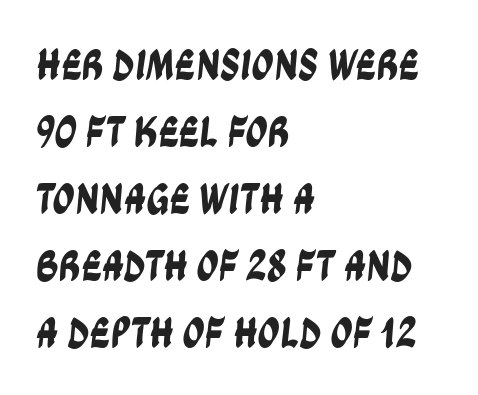
The image shows 44 px condensed sans-serif type; set left-aligned, normal line spacing (1.52x), normal letter spacing, not underlined; low stroke contrast and a large x-height.
